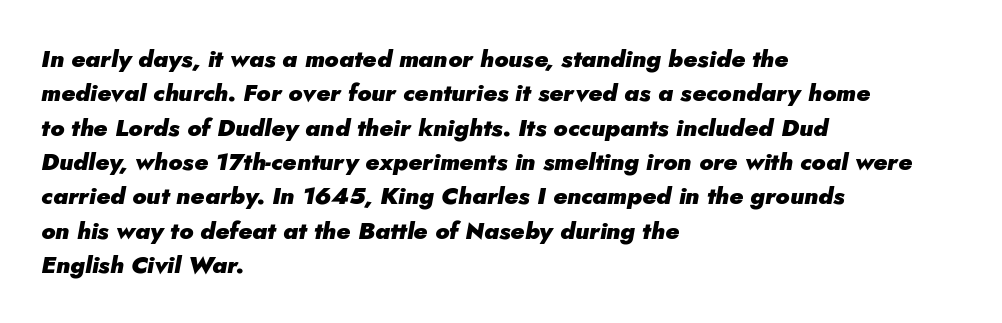
{"italic": "yes", "lean": "right", "slant_degrees": 5, "bold": "yes", "underline": "no", "align": "left", "line_spacing": "normal", "line_spacing_ratio": 1.43, "letter_spacing": "normal", "letter_spacing_em": 0.0, "glyph_px": 24}
